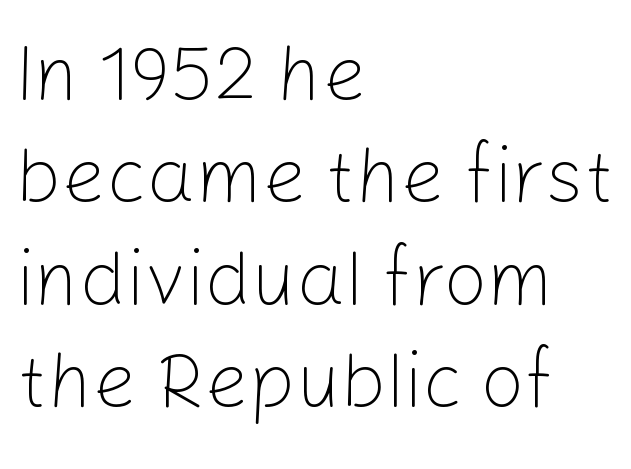
The image shows 77 px light sans-serif type, upright; set left-aligned, normal line spacing (1.33x), normal letter spacing, not underlined; low stroke contrast and a medium x-height.
